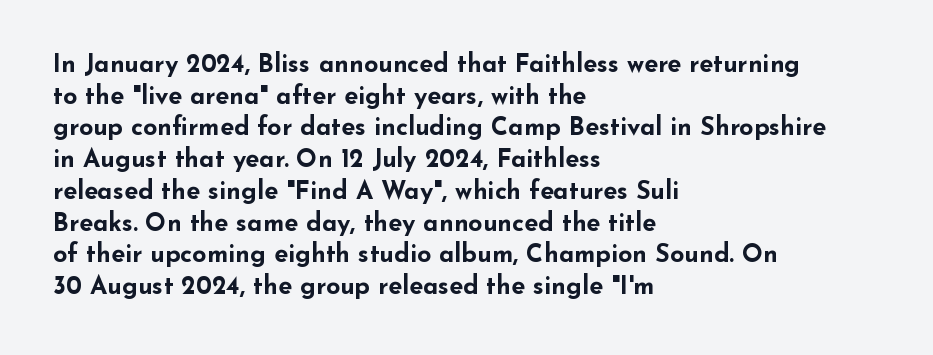
{"italic": "no", "bold": "yes", "underline": "no", "align": "left", "line_spacing": "normal", "line_spacing_ratio": 1.27, "letter_spacing": "normal", "letter_spacing_em": 0.0, "glyph_px": 25}
